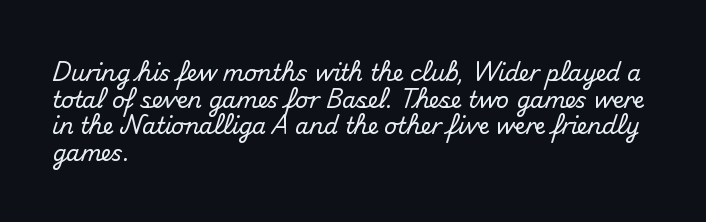
Q: Is the text italic (slanted)? A: Yes.
Q: Is the text underlined? A: No.
Q: How is the paragraph aligned? A: Left-aligned.
Q: Is the spacing between letters normal or unusually wide? A: Normal.
